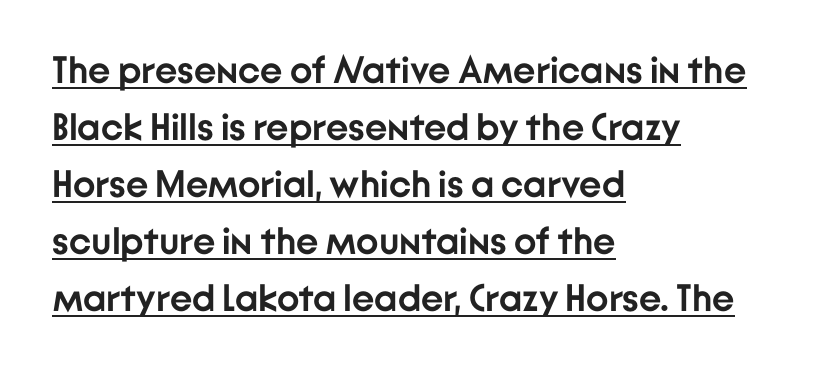
{"serif": "no", "italic": "no", "bold": "yes", "weight": "semibold", "width": "normal", "stroke_contrast": "low", "x_height": "medium", "monospaced": "no", "underline": "yes", "align": "left", "line_spacing": "normal", "line_spacing_ratio": 1.5, "letter_spacing": "normal", "letter_spacing_em": 0.0, "glyph_px": 38}
